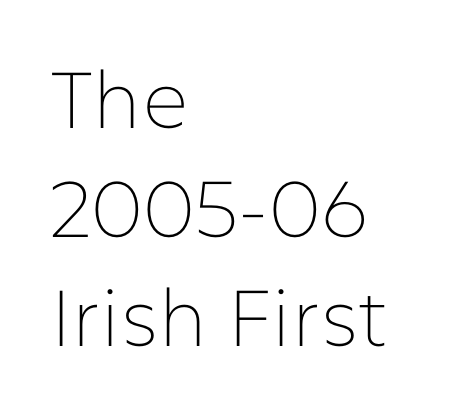
The weight would be labelled regular, book, light, or lighter still. The tracking reads as untouched default to a designer's eye. Letters rest on an invisible, unmarked baseline. Casual observation: everything's shoved over to the left. The lines sit at an ordinary, default distance from one another.
